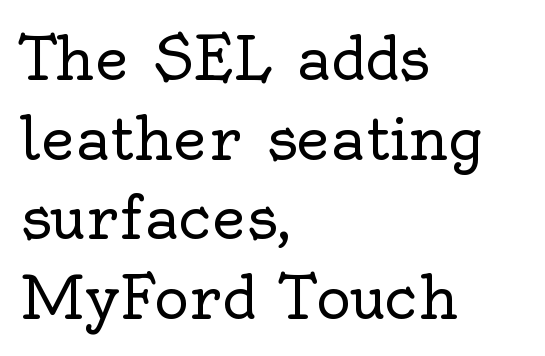
{"serif": "yes", "italic": "no", "bold": "no", "weight": "regular", "width": "normal", "x_height": "small", "monospaced": "no", "underline": "no", "align": "left", "line_spacing": "normal", "line_spacing_ratio": 1.35, "letter_spacing": "normal", "letter_spacing_em": 0.0, "glyph_px": 59}
